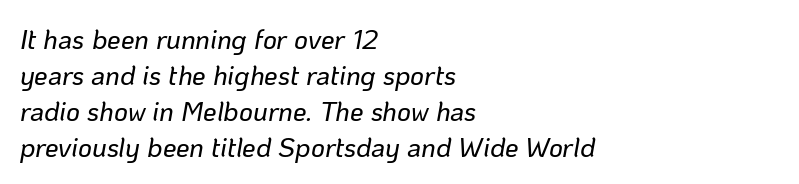
Designer's note — italics engaged. What's the leading like? Ordinary, nothing unusual. The area under the type is left untouched. This rendering leaves character spacing at its baseline value. Line starts are locked; line ends wander.
